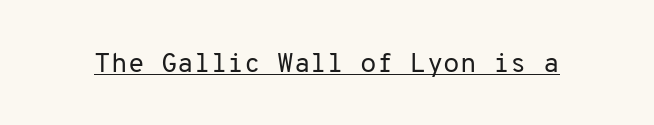
{"italic": "no", "bold": "no", "underline": "yes", "letter_spacing": "normal", "letter_spacing_em": 0.0, "glyph_px": 27}
